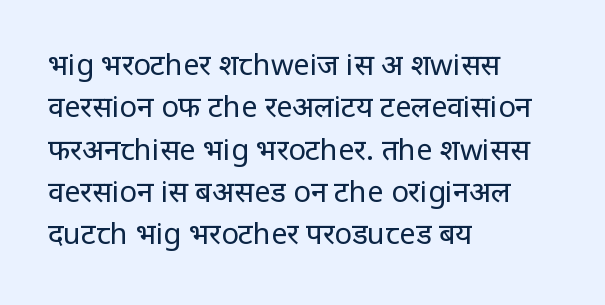
Q: Is the text bold? A: No.
Q: Is the text italic (slanted)? A: No, it is upright.
Q: Is the typeface a serif or a sans-serif typeface? A: Sans-serif.
Q: Is the text underlined? A: No.
Q: How is the paragraph aligned? A: Left-aligned.
Q: Is the spacing between letters normal or unusually wide? A: Normal.
Q: Is the spacing between lines tight, normal or loose? A: Normal.
Q: Width (condensed, normal, or wide)? A: Normal.
Q: Stroke contrast? A: Low.
Q: x-height? A: Large.
Q: Monospaced? A: No.
